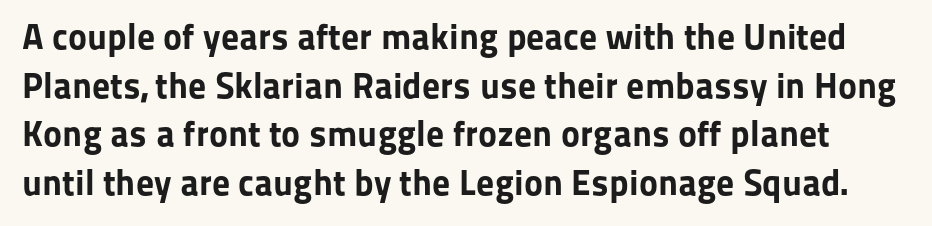
Q: Is the text bold? A: Yes.
Q: Is the text italic (slanted)? A: No, it is upright.
Q: Is the typeface a serif or a sans-serif typeface? A: Sans-serif.
Q: Is the text underlined? A: No.
Q: Is the spacing between letters normal or unusually wide? A: Normal.
Q: Is the spacing between lines tight, normal or loose? A: Normal.
Q: Width (condensed, normal, or wide)? A: Normal.
Q: Stroke contrast? A: Low.
Q: x-height? A: Medium.
Q: Monospaced? A: No.
